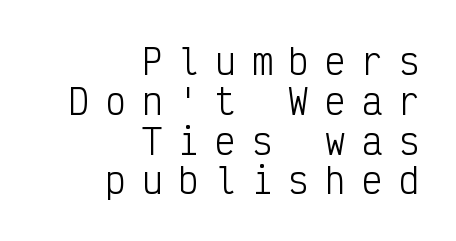
The image shows 34 px light, condensed sans-serif type, upright, monospaced; set right-aligned, line spacing 1.17x, unusually wide letter spacing (+0.48 em), not underlined; low stroke contrast and a medium x-height.
